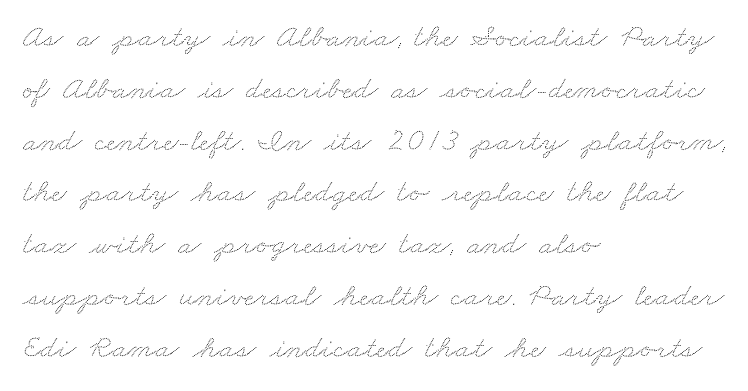
Q: Is the text underlined? A: No.
Q: How is the paragraph aligned? A: Left-aligned.
Q: Is the spacing between letters normal or unusually wide? A: Normal.
Q: Is the spacing between lines tight, normal or loose? A: Normal.
Q: Width (condensed, normal, or wide)? A: Wide.
Q: Stroke contrast? A: Low.
Q: x-height? A: Small.
Q: Monospaced? A: No.
